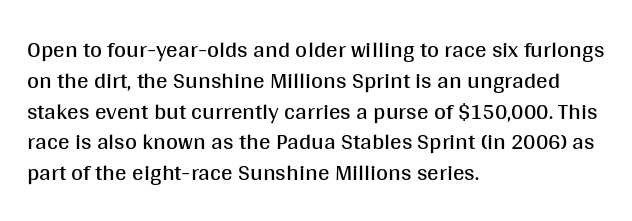
Descenders are the only things crossing below the line. The font sits on the lighter half of the weight spectrum, regular included. Does the copy run flush right? No — it runs flush left. Vertically, the passage feels balanced, rows spaced as you'd expect.
